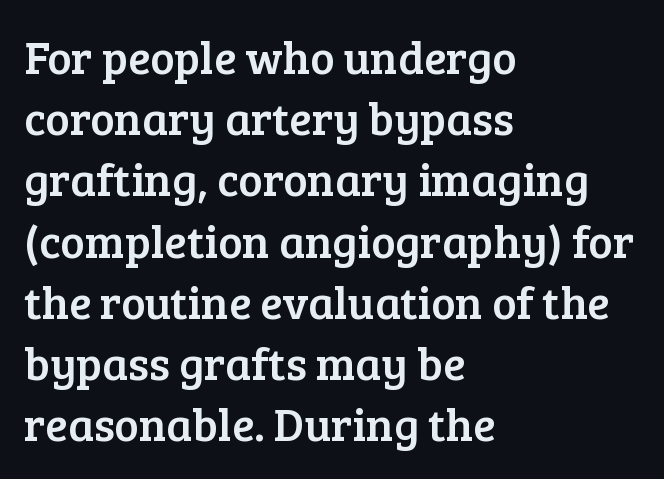
{"serif": "yes", "italic": "no", "width": "normal", "stroke_contrast": "low", "x_height": "medium", "monospaced": "no", "underline": "no", "align": "left", "line_spacing": "normal", "line_spacing_ratio": 1.33, "letter_spacing": "normal", "letter_spacing_em": 0.0, "glyph_px": 46}
